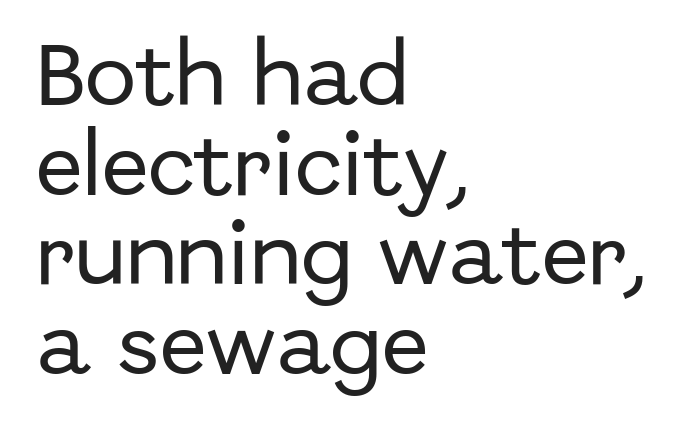
This is the regular roman posture of the typeface. In terms of letterspacing, this is plain default setting. What kind of face is this? One without serifs — a sans. Clear beneath every line of the passage. How would I describe the line gaps? Plain and ordinary. Where is the straight margin? On the left.
